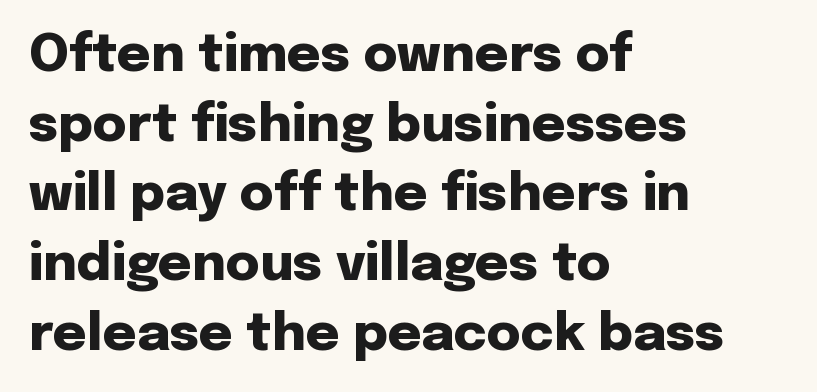
Q: Is the text bold? A: Yes.
Q: Is the text italic (slanted)? A: No, it is upright.
Q: Is the typeface a serif or a sans-serif typeface? A: Sans-serif.
Q: Is the text underlined? A: No.
Q: How is the paragraph aligned? A: Left-aligned.
Q: Is the spacing between letters normal or unusually wide? A: Normal.
Q: Is the spacing between lines tight, normal or loose? A: Normal.
Q: Width (condensed, normal, or wide)? A: Normal.
Q: Stroke contrast? A: Low.
Q: x-height? A: Medium.
Q: Monospaced? A: No.
